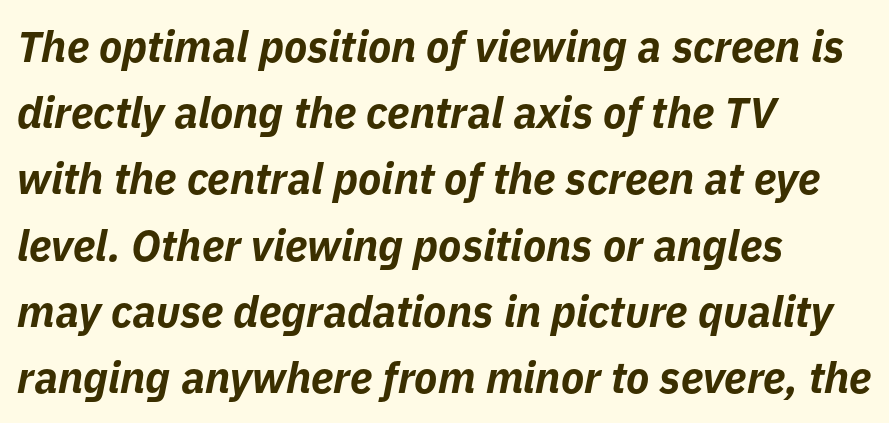
The image shows 43 px bold type, italic (leaning right); set left-aligned, normal line spacing (1.54x), normal letter spacing, not underlined; low stroke contrast and a medium x-height.
